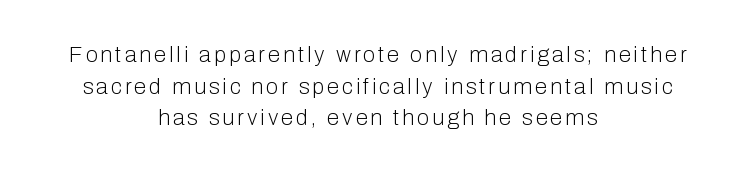
Q: Is the text bold? A: No.
Q: Is the text italic (slanted)? A: No, it is upright.
Q: Is the text underlined? A: No.
Q: How is the paragraph aligned? A: Centered.
Q: Is the spacing between lines tight, normal or loose? A: Normal.
